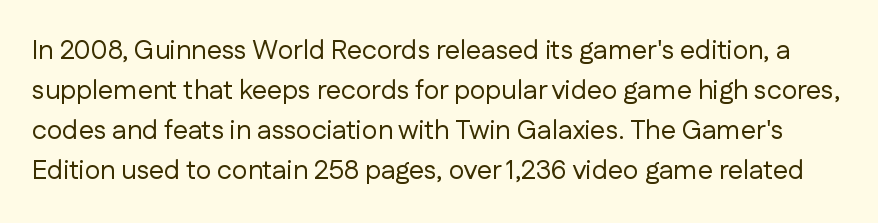
The image shows 27 px text type, upright; set normal line spacing (1.48x), normal letter spacing, not underlined.
